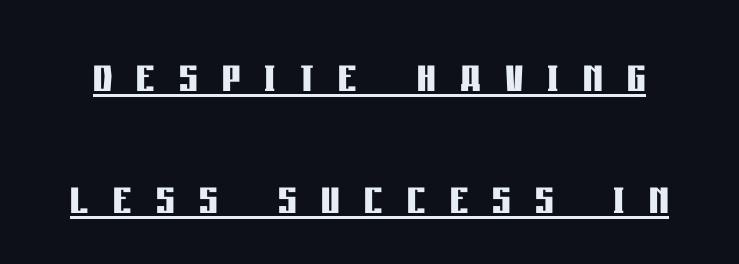
Q: Is the text bold? A: Yes.
Q: Is the text italic (slanted)? A: No, it is upright.
Q: Is the typeface a serif or a sans-serif typeface? A: Sans-serif.
Q: Is the text underlined? A: Yes.
Q: Is the spacing between letters normal or unusually wide? A: Unusually wide.
Q: Is the spacing between lines tight, normal or loose? A: Loose.
Q: Width (condensed, normal, or wide)? A: Condensed.
Q: Stroke contrast? A: Low.
Q: x-height? A: Large.
Q: Monospaced? A: No.
